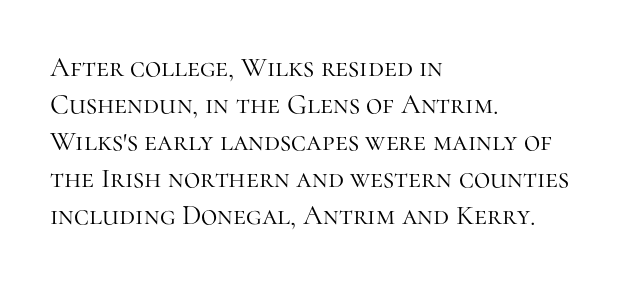
The image shows 28 px light serif type, upright; set left-aligned, normal line spacing (1.32x), normal letter spacing, not underlined; high stroke contrast and a medium x-height.
